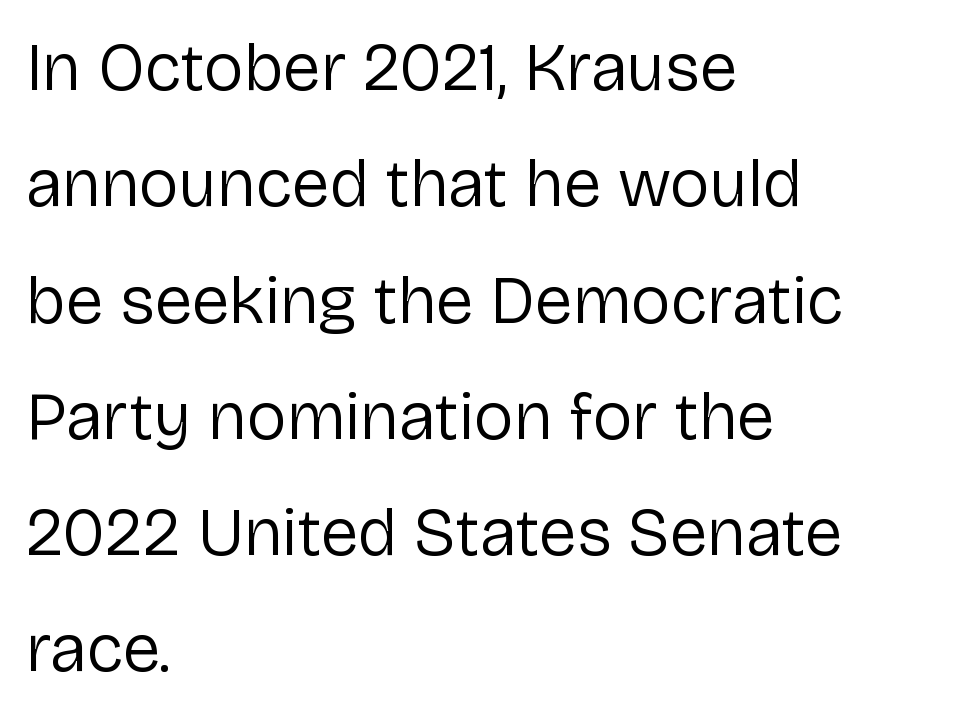
The tracking reads as untouched default to a designer's eye. Do the characters align in a grid? No, the font is proportional. Italic: no, the glyphs are upright roman. This rendering features lettering with no underline. These lines are set flush left with a ragged right edge.
